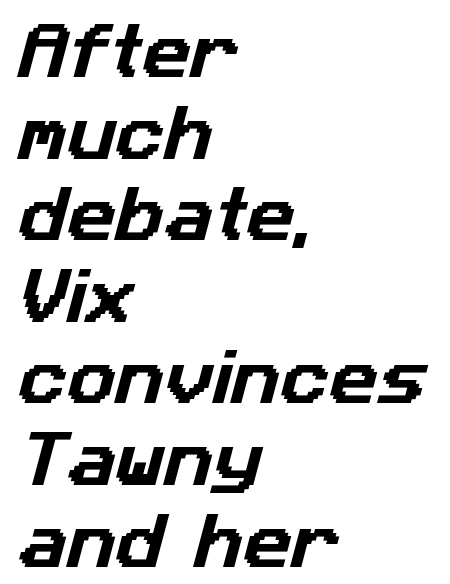
Q: Is the typeface a serif or a sans-serif typeface? A: Sans-serif.
Q: Is the text underlined? A: No.
Q: How is the paragraph aligned? A: Left-aligned.
Q: Is the spacing between letters normal or unusually wide? A: Normal.
Q: Is the spacing between lines tight, normal or loose? A: Normal.
Q: Width (condensed, normal, or wide)? A: Normal.
Q: Stroke contrast? A: Low.
Q: x-height? A: Medium.
Q: Monospaced? A: No.
